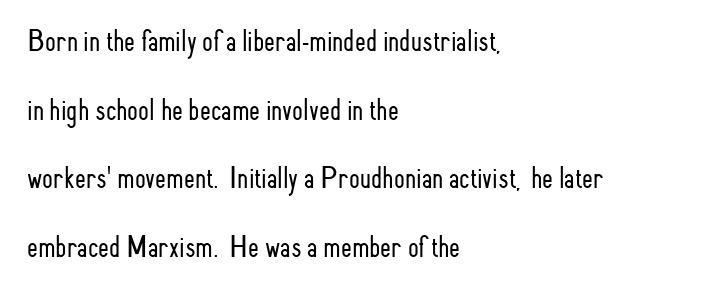
The image shows 31 px light, condensed sans-serif type, upright; set left-aligned, loose line spacing (2.21x), normal letter spacing, not underlined; low stroke contrast and a small x-height.
